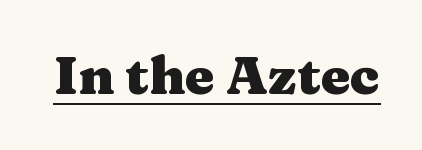
This rendering leaves character spacing at its baseline value. Yep, those are serifs on the letters. Is this a fixed-width face? No — the glyphs have proportional, varying widths. This is heavy type, rendered in bold. The letters stand upright; this is a roman face. Underline: present.
